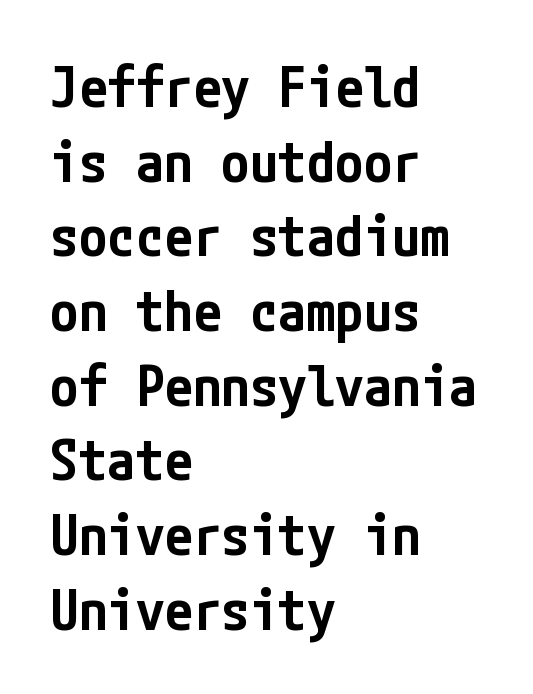
{"serif": "no", "italic": "no", "bold": "semi", "weight": "semibold", "width": "condensed", "stroke_contrast": "low", "x_height": "medium", "underline": "no", "align": "left", "line_spacing": "normal", "line_spacing_ratio": 1.31, "letter_spacing": "normal", "letter_spacing_em": 0.0, "glyph_px": 57}
